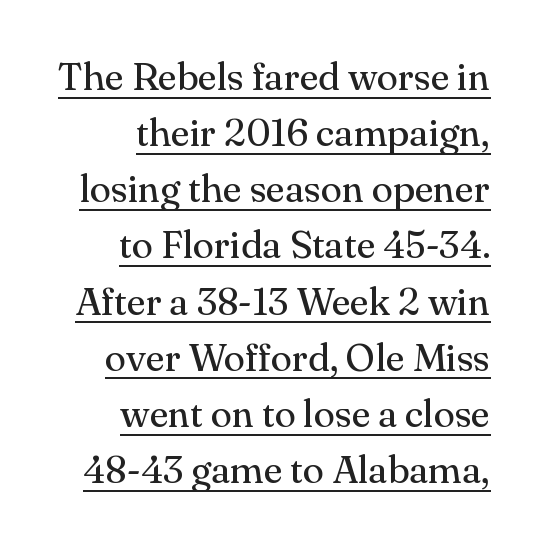
Vertical stems look standard width or narrower in stroke. The typeface chosen for these lines features serifs. A baseline rule has been typeset under these characters. Unlike italic type, these characters show no tilt at all.
